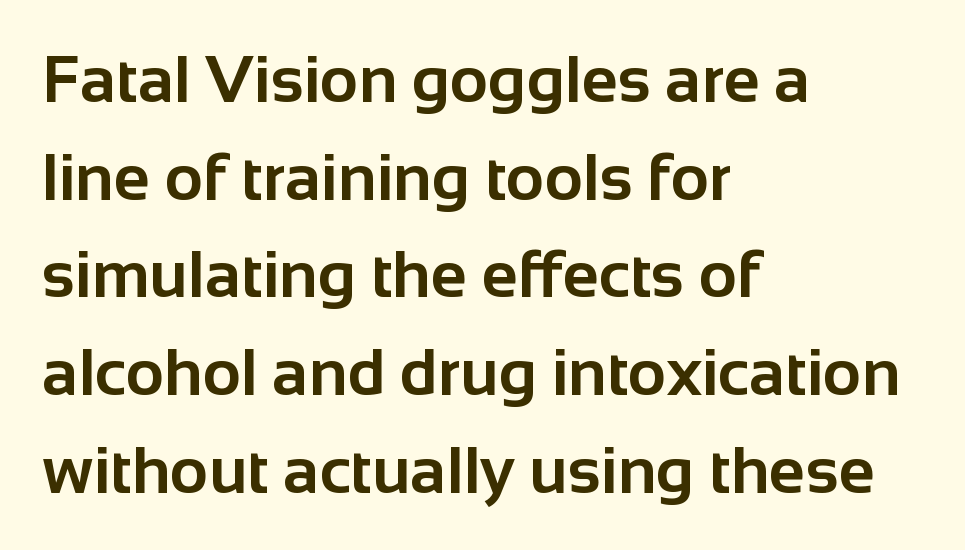
Q: Is the text bold? A: Yes.
Q: Is the text italic (slanted)? A: No, it is upright.
Q: Is the typeface a serif or a sans-serif typeface? A: Sans-serif.
Q: Is the text underlined? A: No.
Q: How is the paragraph aligned? A: Left-aligned.
Q: Is the spacing between letters normal or unusually wide? A: Normal.
Q: Is the spacing between lines tight, normal or loose? A: Normal.
Q: Width (condensed, normal, or wide)? A: Normal.
Q: Stroke contrast? A: Low.
Q: x-height? A: Medium.
Q: Monospaced? A: No.
